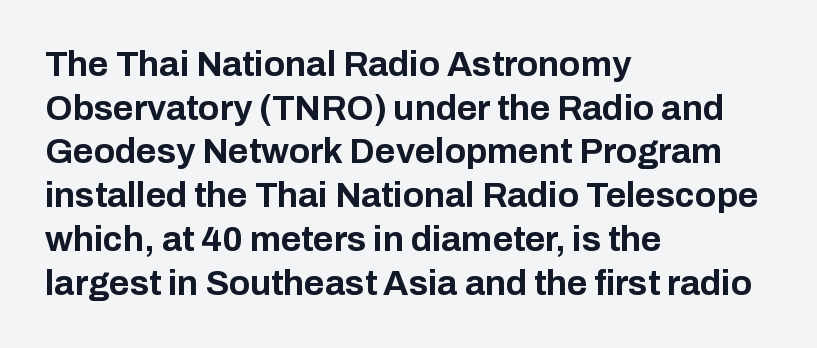
Q: Is the text bold? A: Yes.
Q: Is the text italic (slanted)? A: No, it is upright.
Q: Is the typeface a serif or a sans-serif typeface? A: Sans-serif.
Q: Is the text underlined? A: No.
Q: How is the paragraph aligned? A: Left-aligned.
Q: Is the spacing between letters normal or unusually wide? A: Normal.
Q: Is the spacing between lines tight, normal or loose? A: Normal.
Q: Width (condensed, normal, or wide)? A: Normal.
Q: Stroke contrast? A: Low.
Q: x-height? A: Medium.
Q: Monospaced? A: No.
